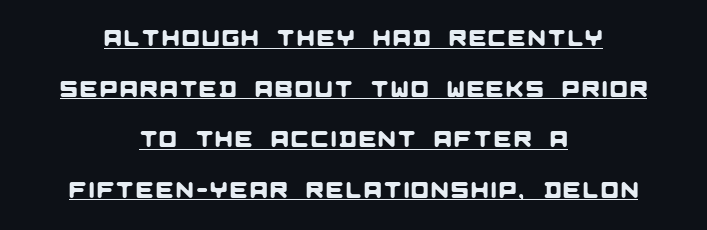
{"underline": "yes", "align": "center", "line_spacing": "loose", "line_spacing_ratio": 2.2, "glyph_px": 23}
